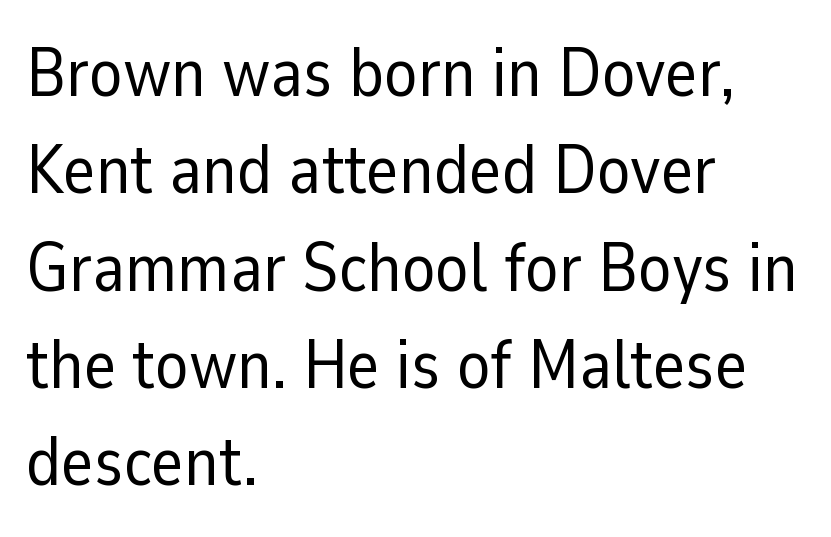
Q: Is the text bold? A: No.
Q: Is the text italic (slanted)? A: No, it is upright.
Q: Is the typeface a serif or a sans-serif typeface? A: Sans-serif.
Q: Is the text underlined? A: No.
Q: How is the paragraph aligned? A: Left-aligned.
Q: Is the spacing between letters normal or unusually wide? A: Normal.
Q: Is the spacing between lines tight, normal or loose? A: Normal.
Q: Width (condensed, normal, or wide)? A: Normal.
Q: Stroke contrast? A: Low.
Q: x-height? A: Medium.
Q: Monospaced? A: No.
